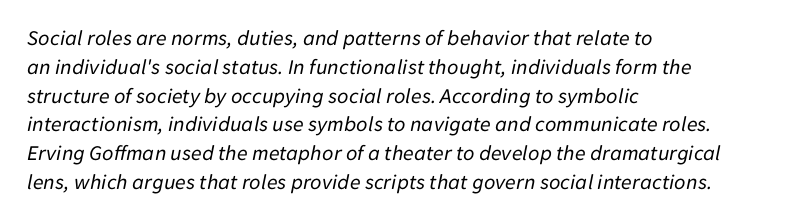
Q: Is the text bold? A: No.
Q: Is the text italic (slanted)? A: Yes, it leans right by about 11 degrees.
Q: Is the text underlined? A: No.
Q: How is the paragraph aligned? A: Left-aligned.
Q: Is the spacing between letters normal or unusually wide? A: Normal.
Q: Is the spacing between lines tight, normal or loose? A: Normal.
